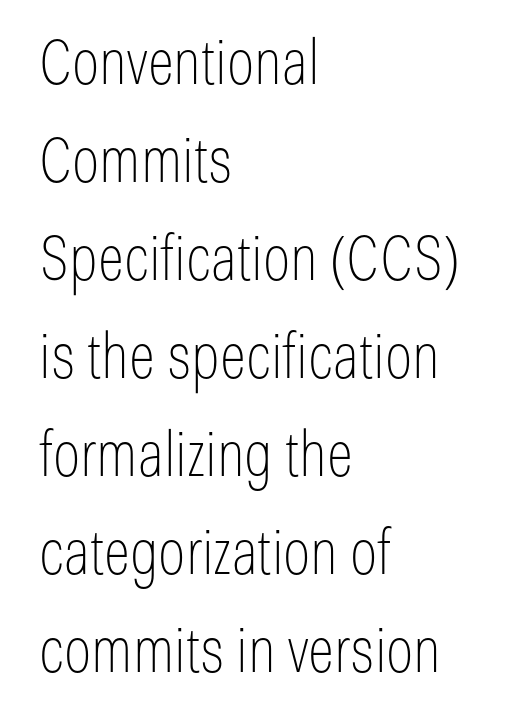
{"serif": "no", "italic": "no", "bold": "no", "weight": "thin", "width": "condensed", "stroke_contrast": "low", "x_height": "medium", "monospaced": "no", "underline": "no", "align": "left", "line_spacing": "normal", "line_spacing_ratio": 1.58, "letter_spacing": "normal", "letter_spacing_em": 0.0, "glyph_px": 62}
